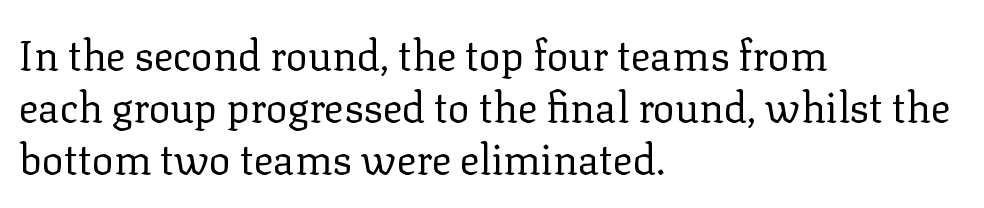
Q: Is the text bold? A: No.
Q: Is the text italic (slanted)? A: No, it is upright.
Q: Is the typeface a serif or a sans-serif typeface? A: Serif.
Q: Is the text underlined? A: No.
Q: How is the paragraph aligned? A: Left-aligned.
Q: Is the spacing between letters normal or unusually wide? A: Normal.
Q: Is the spacing between lines tight, normal or loose? A: Normal.
Q: Width (condensed, normal, or wide)? A: Normal.
Q: Stroke contrast? A: Low.
Q: x-height? A: Medium.
Q: Monospaced? A: No.
